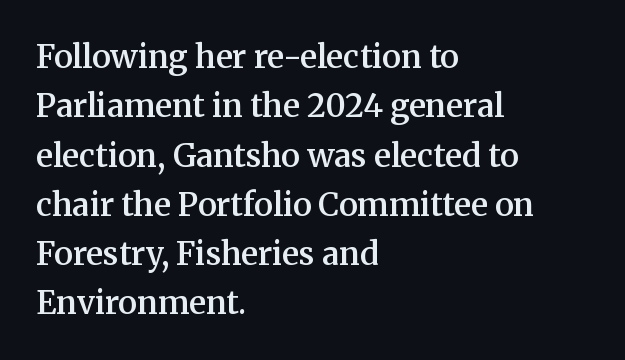
{"serif": "yes", "italic": "no", "bold": "semi", "weight": "semibold", "width": "normal", "stroke_contrast": "medium", "x_height": "medium", "monospaced": "no", "underline": "no", "align": "left", "line_spacing": "normal", "line_spacing_ratio": 1.54, "letter_spacing": "normal", "letter_spacing_em": 0.0, "glyph_px": 32}
